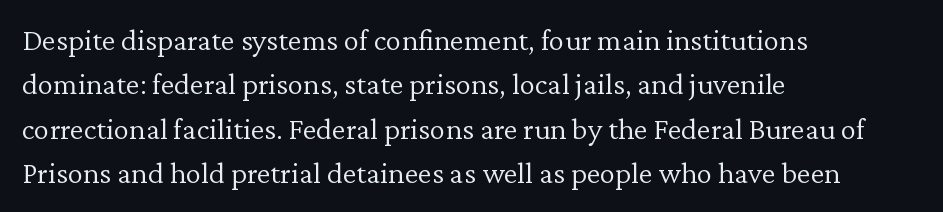
The image shows 31 px light serif type, upright; set left-aligned, normal line spacing (1.43x), normal letter spacing, not underlined; low stroke contrast and a medium x-height.
